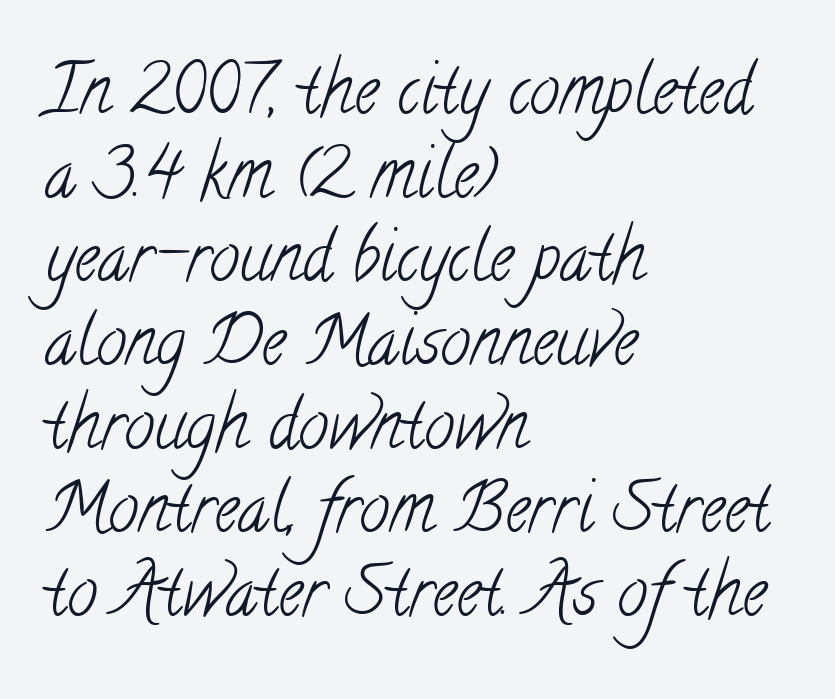
Q: Is the text bold? A: No.
Q: Is the typeface a serif or a sans-serif typeface? A: Serif.
Q: Is the text underlined? A: No.
Q: How is the paragraph aligned? A: Left-aligned.
Q: Is the spacing between letters normal or unusually wide? A: Normal.
Q: Width (condensed, normal, or wide)? A: Condensed.
Q: Stroke contrast? A: Low.
Q: x-height? A: Small.
Q: Monospaced? A: No.
